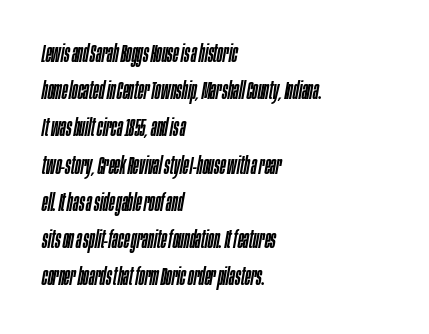
Q: Is the text italic (slanted)? A: Yes, it leans right by about 10 degrees.
Q: Is the text underlined? A: No.
Q: How is the paragraph aligned? A: Left-aligned.
Q: Is the spacing between letters normal or unusually wide? A: Normal.
Q: Is the spacing between lines tight, normal or loose? A: Normal.
